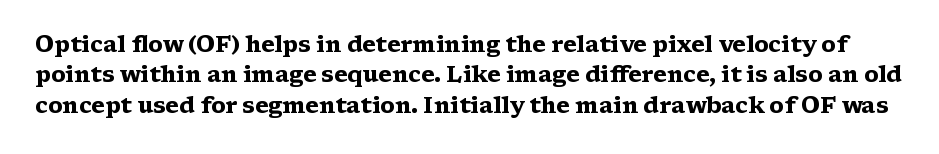
{"italic": "no", "bold": "yes", "underline": "no", "line_spacing": "normal", "line_spacing_ratio": 1.38, "letter_spacing": "normal", "letter_spacing_em": 0.0, "glyph_px": 22}
